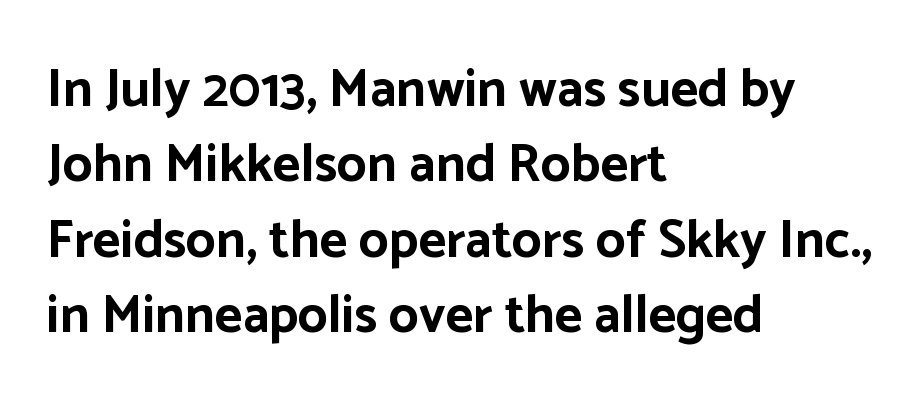
Q: Is the text bold? A: Yes.
Q: Is the text italic (slanted)? A: No, it is upright.
Q: Is the typeface a serif or a sans-serif typeface? A: Sans-serif.
Q: Is the text underlined? A: No.
Q: How is the paragraph aligned? A: Left-aligned.
Q: Is the spacing between letters normal or unusually wide? A: Normal.
Q: Is the spacing between lines tight, normal or loose? A: Normal.
Q: Width (condensed, normal, or wide)? A: Normal.
Q: Stroke contrast? A: Low.
Q: x-height? A: Medium.
Q: Monospaced? A: No.
